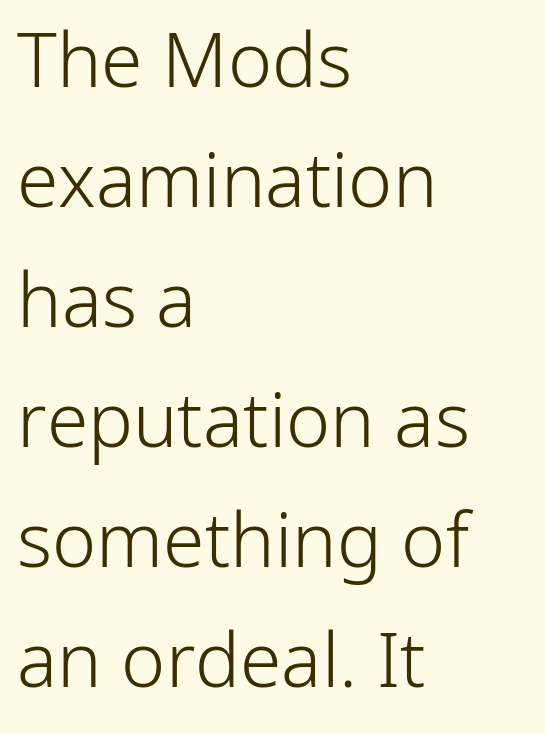
The image shows 75 px light sans-serif type, upright; set left-aligned, normal line spacing (1.6x), normal letter spacing, not underlined; low stroke contrast and a medium x-height.
